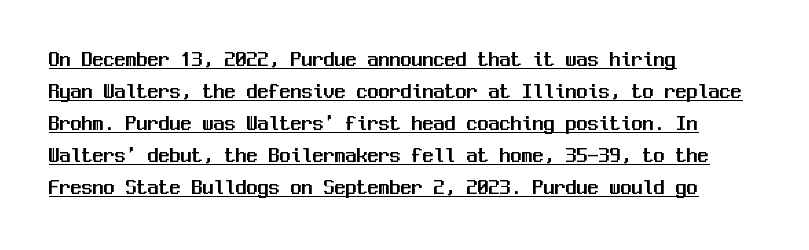
Q: Is the text italic (slanted)? A: No, it is upright.
Q: Is the text underlined? A: Yes.
Q: How is the paragraph aligned? A: Left-aligned.
Q: Is the spacing between letters normal or unusually wide? A: Normal.
Q: Is the spacing between lines tight, normal or loose? A: Normal.
